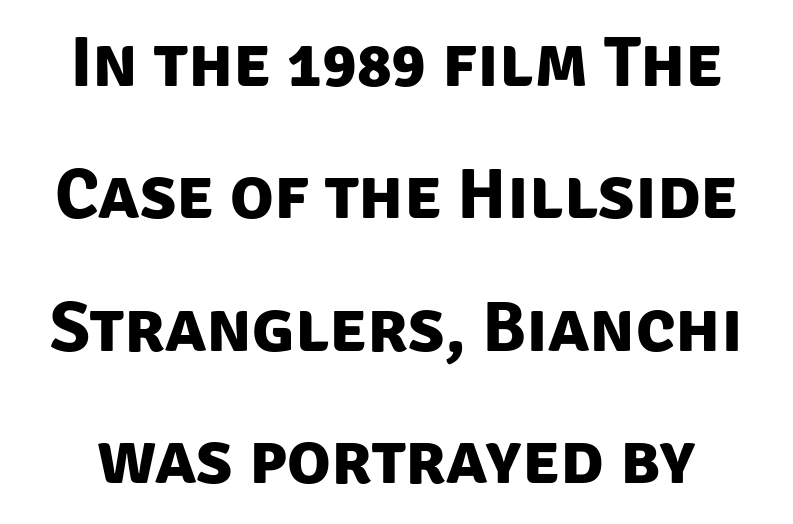
{"serif": "no", "bold": "yes", "weight": "bold", "width": "normal", "stroke_contrast": "low", "x_height": "large", "monospaced": "no", "underline": "no", "line_spacing_ratio": 1.84, "letter_spacing": "normal", "letter_spacing_em": 0.0, "glyph_px": 72}
